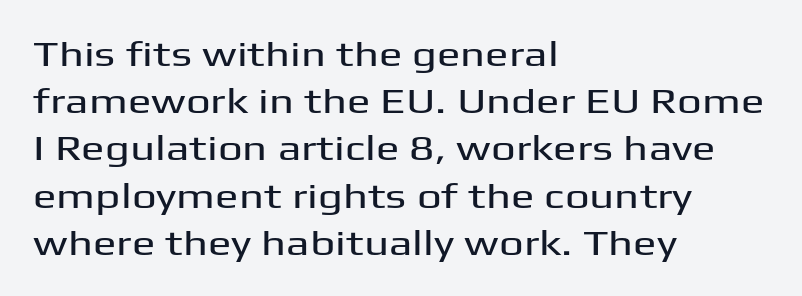
The image shows 35 px wide sans-serif type, upright; set left-aligned, normal line spacing (1.35x), normal letter spacing, not underlined; medium stroke contrast and a medium x-height.
